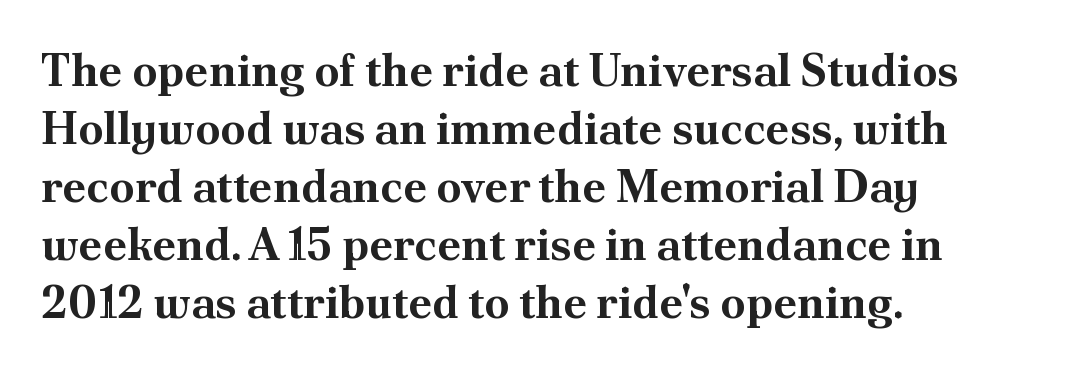
The image shows 45 px bold serif type, upright; set left-aligned, normal line spacing (1.29x), normal letter spacing, not underlined; medium stroke contrast and a small x-height.
